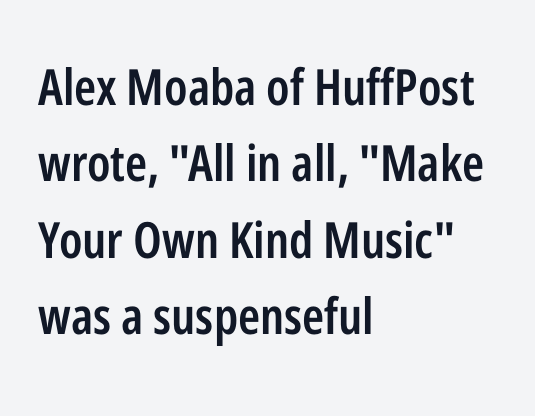
Q: Is the text bold? A: Semi-bold.
Q: Is the text italic (slanted)? A: No, it is upright.
Q: Is the typeface a serif or a sans-serif typeface? A: Sans-serif.
Q: Is the text underlined? A: No.
Q: How is the paragraph aligned? A: Left-aligned.
Q: Is the spacing between letters normal or unusually wide? A: Normal.
Q: Is the spacing between lines tight, normal or loose? A: Normal.
Q: Width (condensed, normal, or wide)? A: Condensed.
Q: Stroke contrast? A: Low.
Q: x-height? A: Medium.
Q: Monospaced? A: No.
